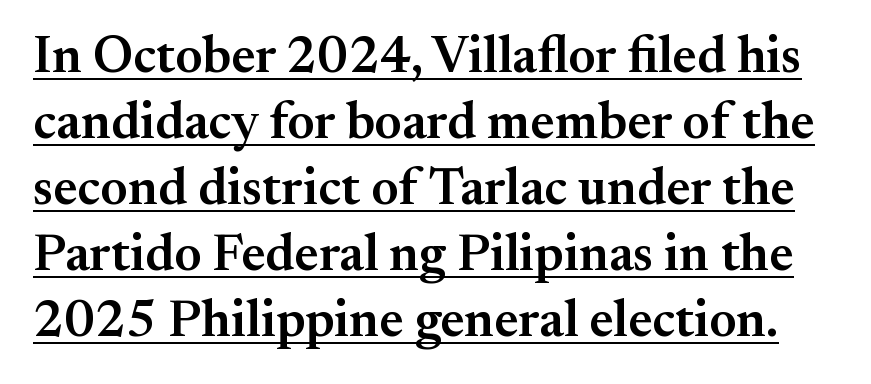
The block of text has a typical density, with ordinary space between rows. Glyph-to-glyph distance matches everyday printed text. I'd call this a serif setting — the letters wear small feet. The letters advance in unequal steps, a hallmark of proportional type. Moderately thickened strokes mark this as semibold type. When letters stand straight like this, we call the style roman or upright.
